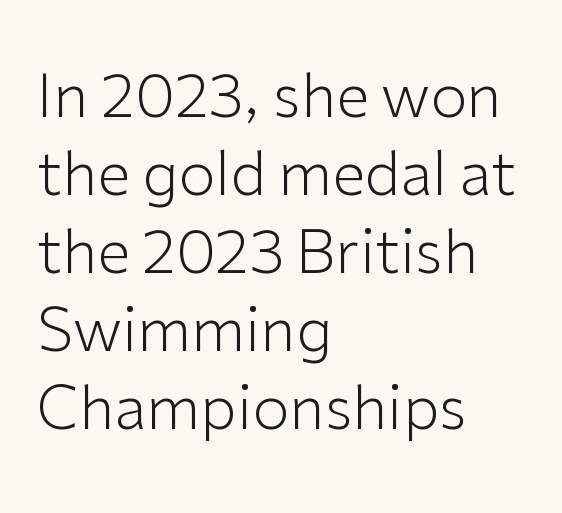
The image shows 60 px light sans-serif type, upright; set left-aligned, normal line spacing (1.3x), normal letter spacing, not underlined; low stroke contrast and a medium x-height.
